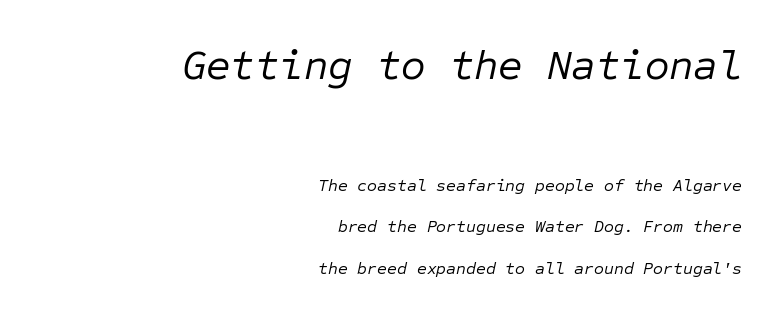
Q: Is the text bold? A: No.
Q: Is the text italic (slanted)? A: Yes, it leans right by about 12 degrees.
Q: Is the text underlined? A: No.
Q: How is the paragraph aligned? A: Right-aligned.
Q: Is the spacing between letters normal or unusually wide? A: Normal.
Q: Is the spacing between lines tight, normal or loose? A: Loose.
Q: Which block of text is set in a larger size, the first (top) or the second (bottom)? A: The first (top) one.
Q: Width (condensed, normal, or wide)? A: Normal.
Q: Stroke contrast? A: Low.
Q: x-height? A: Medium.
Q: Monospaced? A: Yes.
